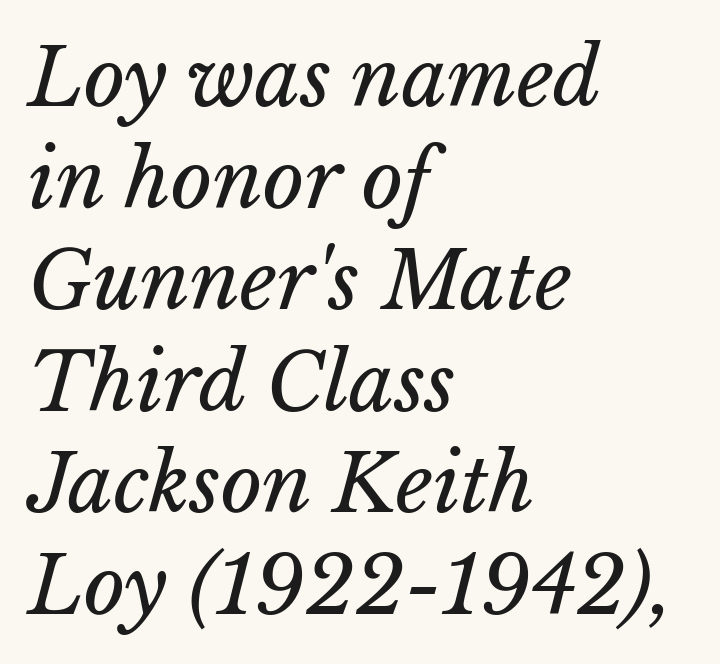
{"italic": "yes", "lean": "right", "slant_degrees": 15, "bold": "no", "weight": "regular", "width": "normal", "stroke_contrast": "low", "x_height": "medium", "monospaced": "no", "underline": "no", "align": "left", "line_spacing": "normal", "line_spacing_ratio": 1.27, "letter_spacing": "normal", "letter_spacing_em": 0.0, "glyph_px": 80}
